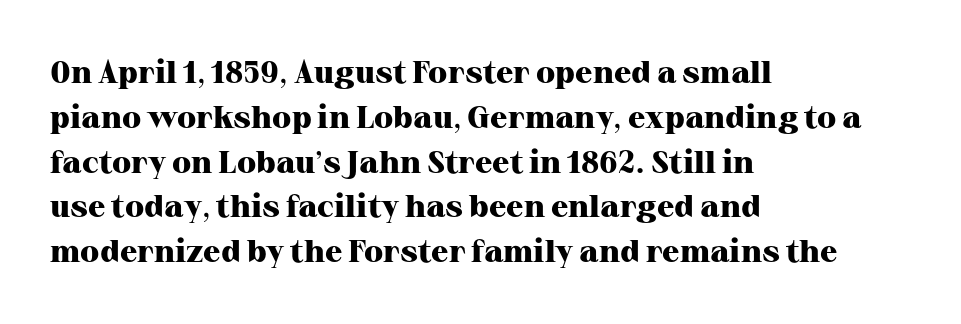
Line spacing here is normal. The letterforms sit shoulder to shoulder at normal distance. These lines were composed using upright roman letters. Has an underline been added? It has not. The text was rendered using a seriffed face with decorative stroke endings.
